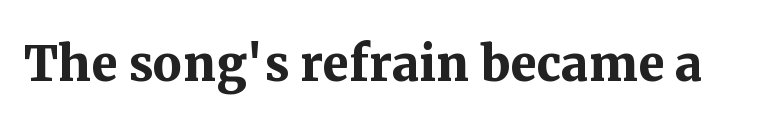
Q: Is the text bold? A: Yes.
Q: Is the text italic (slanted)? A: No, it is upright.
Q: Is the typeface a serif or a sans-serif typeface? A: Serif.
Q: Is the text underlined? A: No.
Q: Is the spacing between letters normal or unusually wide? A: Normal.
Q: Width (condensed, normal, or wide)? A: Normal.
Q: Stroke contrast? A: Medium.
Q: x-height? A: Medium.
Q: Monospaced? A: No.
